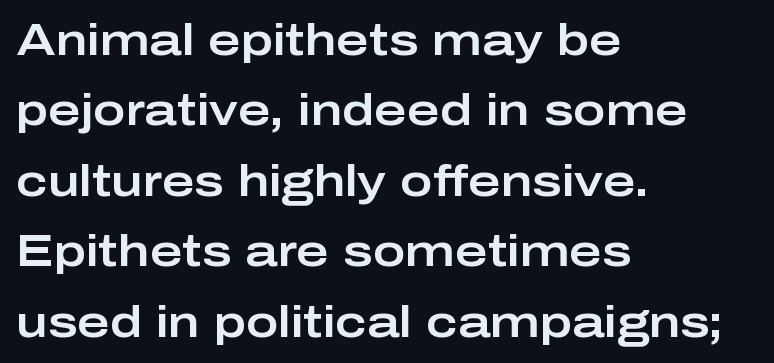
The image shows 44 px wide sans-serif type, upright; set left-aligned, normal line spacing (1.6x), normal letter spacing, not underlined; low stroke contrast and a medium x-height.
